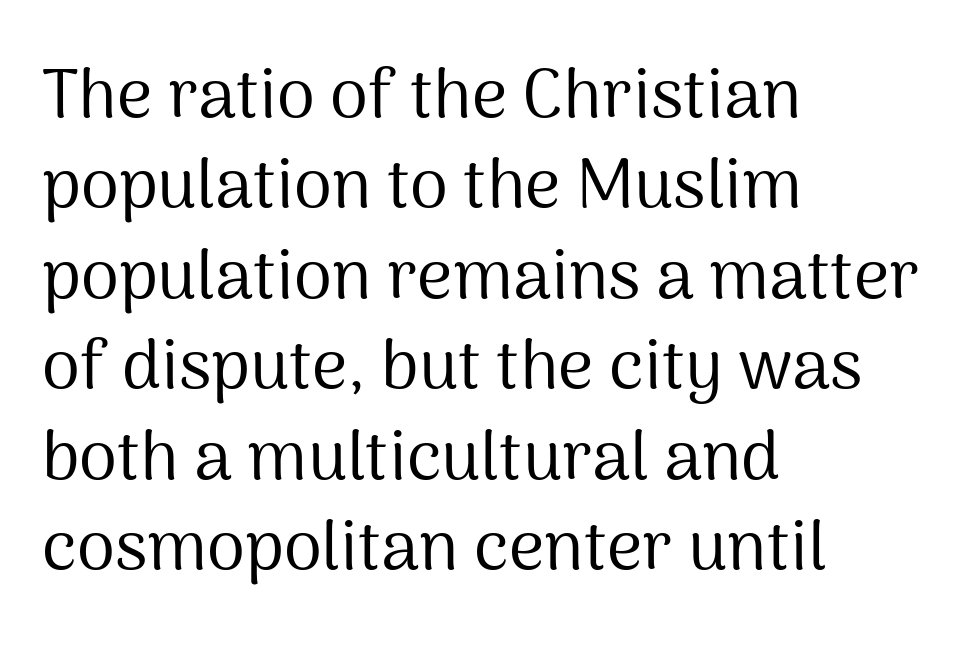
Q: Is the text bold? A: No.
Q: Is the text italic (slanted)? A: No, it is upright.
Q: Is the typeface a serif or a sans-serif typeface? A: Sans-serif.
Q: Is the text underlined? A: No.
Q: How is the paragraph aligned? A: Left-aligned.
Q: Is the spacing between letters normal or unusually wide? A: Normal.
Q: Is the spacing between lines tight, normal or loose? A: Normal.
Q: Width (condensed, normal, or wide)? A: Normal.
Q: Stroke contrast? A: Medium.
Q: x-height? A: Medium.
Q: Monospaced? A: No.
